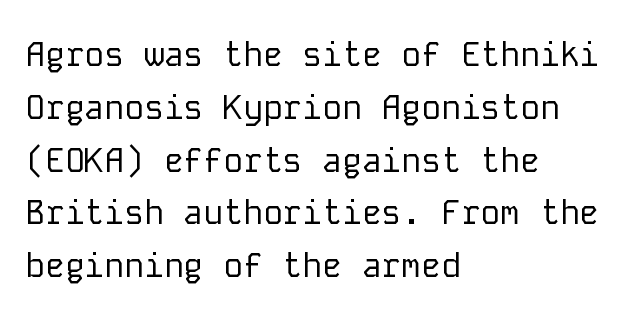
No heavy texture on the line: the type isn't bold. Standard letterfit; no display-style spreading of the glyphs. No italicization has been applied; the sample stays upright. The setting favours the left margin, as ordinary paragraphs usually do. Beneath every word, the page is bare.
